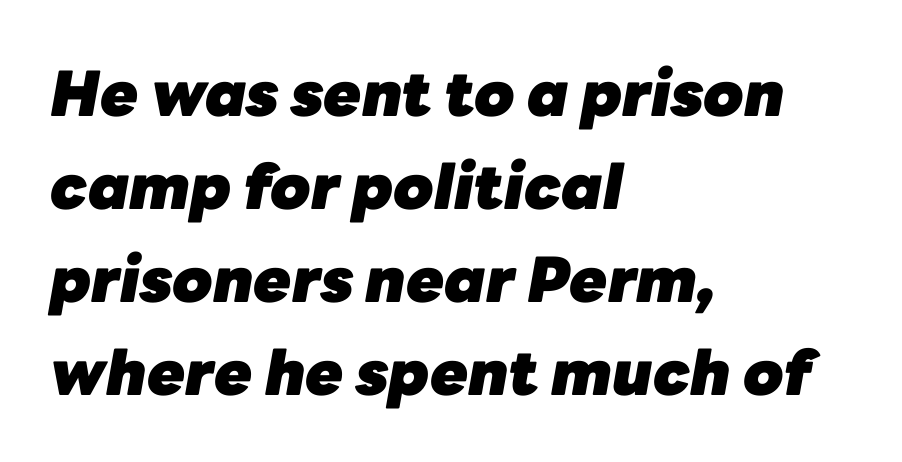
The image shows 62 px heavy type, italic (leaning right); set left-aligned, normal line spacing (1.5x), normal letter spacing, not underlined; low stroke contrast and a medium x-height.
